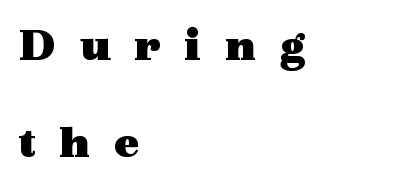
{"serif": "yes", "italic": "no", "bold": "yes", "weight": "heavy", "width": "wide", "x_height": "medium", "monospaced": "no", "underline": "no", "align": "left", "line_spacing": "loose", "line_spacing_ratio": 2.02, "letter_spacing": "wide", "letter_spacing_em": 0.49, "glyph_px": 48}
